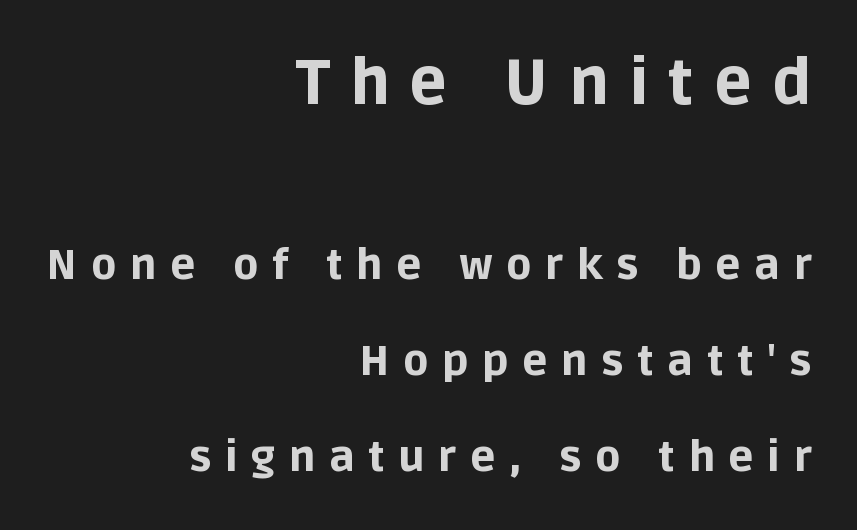
Style check: upright. As a designer I'd log this as weight 700, bold. Which margin do the lines hug? The right one — the left edge is uneven. The gaps between neighbouring characters are conspicuously large.
